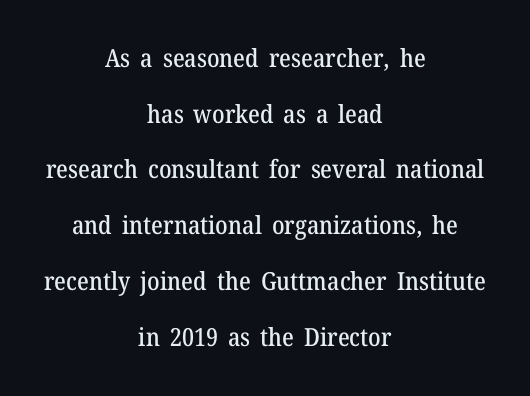
{"italic": "no", "underline": "no", "align": "center", "line_spacing": "loose", "line_spacing_ratio": 2.23, "letter_spacing": "normal", "letter_spacing_em": 0.0, "glyph_px": 25}
